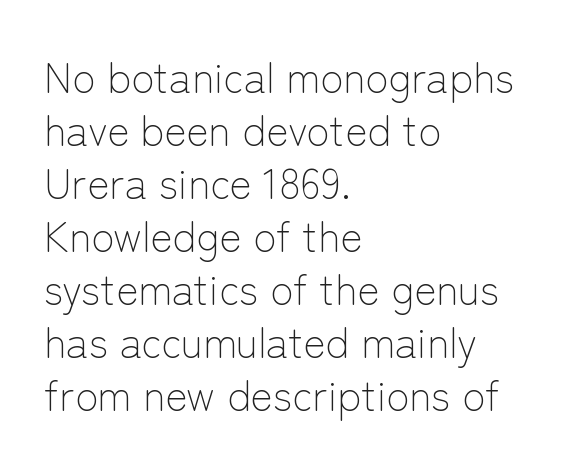
Weight: regular or lighter. Observe the absence of serifs on each vertical stroke in this sample. Observe the ordinary spacing: letters are neighbours, not strangers. You could not count columns in this text — the font is proportionally spaced.
